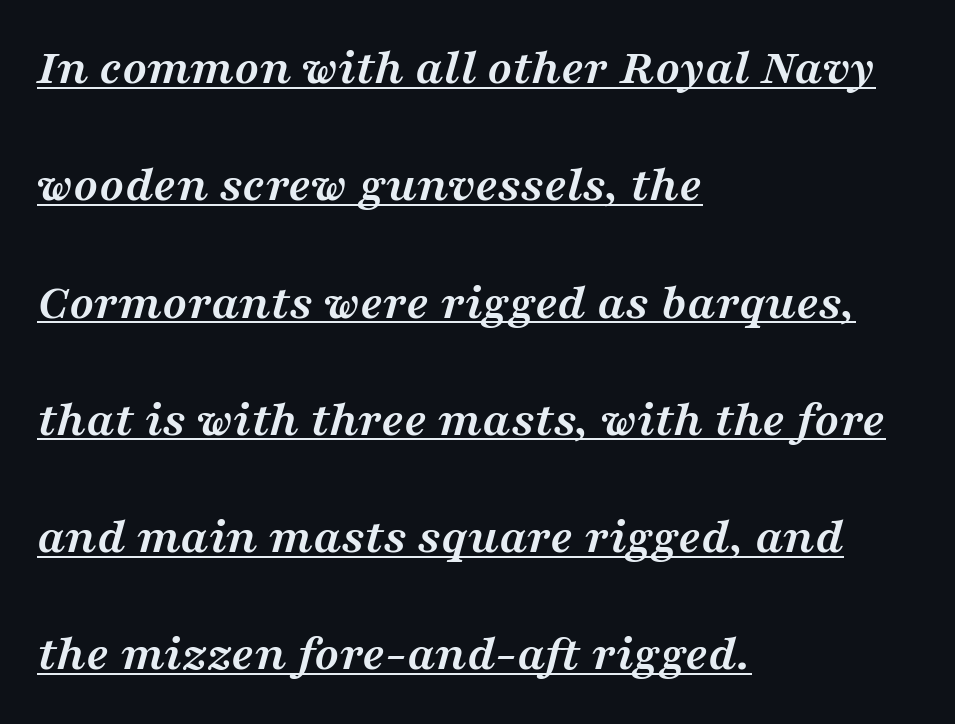
The lettering tilts uniformly, giving the passage an italic look. Typographic density is high because the face is bold. The typesetter has applied underlining to the passage shown. Check where the strokes stop: tiny serifs finish them off. Is this a fixed-width face? No — the glyphs have proportional, varying widths. Caption: standard tracking, unaltered.
